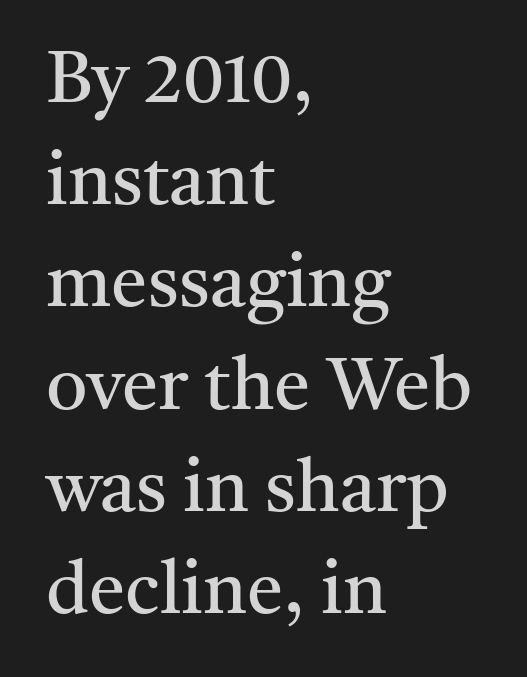
{"serif": "yes", "italic": "no", "bold": "no", "weight": "regular", "width": "normal", "stroke_contrast": "medium", "x_height": "medium", "monospaced": "no", "underline": "no", "align": "left", "line_spacing": "normal", "line_spacing_ratio": 1.4, "letter_spacing": "normal", "letter_spacing_em": 0.0, "glyph_px": 73}
